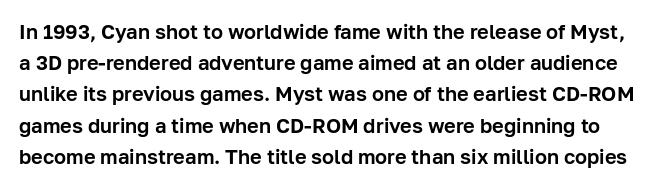
Notice how the stems are strictly vertical — no italics here. The designer left line spacing at the default. Unmarked baselines from the first word to the last. This rendering leaves character spacing at its baseline value.
